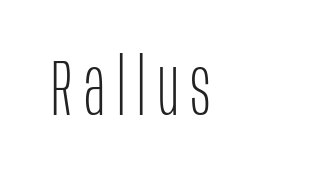
{"serif": "no", "italic": "no", "bold": "no", "weight": "thin", "width": "condensed", "stroke_contrast": "low", "x_height": "large", "monospaced": "no", "underline": "no", "glyph_px": 79}
